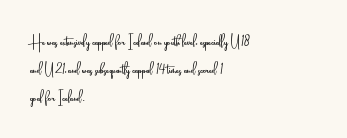
{"bold": "no", "underline": "no", "align": "left", "line_spacing": "normal", "line_spacing_ratio": 1.4, "letter_spacing": "normal", "letter_spacing_em": 0.0, "glyph_px": 20}
